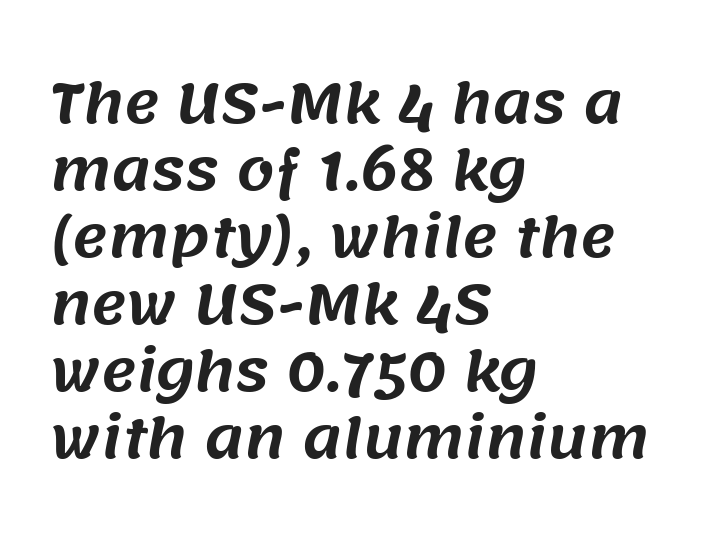
Q: Is the typeface a serif or a sans-serif typeface? A: Sans-serif.
Q: Is the text underlined? A: No.
Q: How is the paragraph aligned? A: Left-aligned.
Q: Is the spacing between letters normal or unusually wide? A: Normal.
Q: Width (condensed, normal, or wide)? A: Normal.
Q: Stroke contrast? A: Medium.
Q: x-height? A: Large.
Q: Monospaced? A: No.
